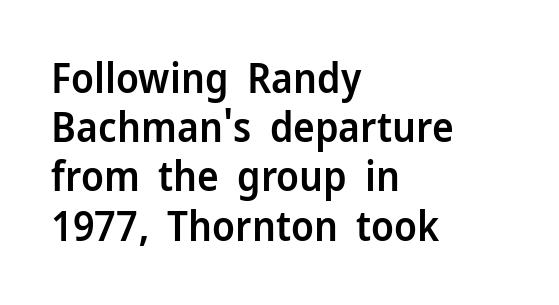
The image shows 41 px semibold sans-serif type, upright; set left-aligned, line spacing 1.2x, normal letter spacing, not underlined; low stroke contrast and a medium x-height.
